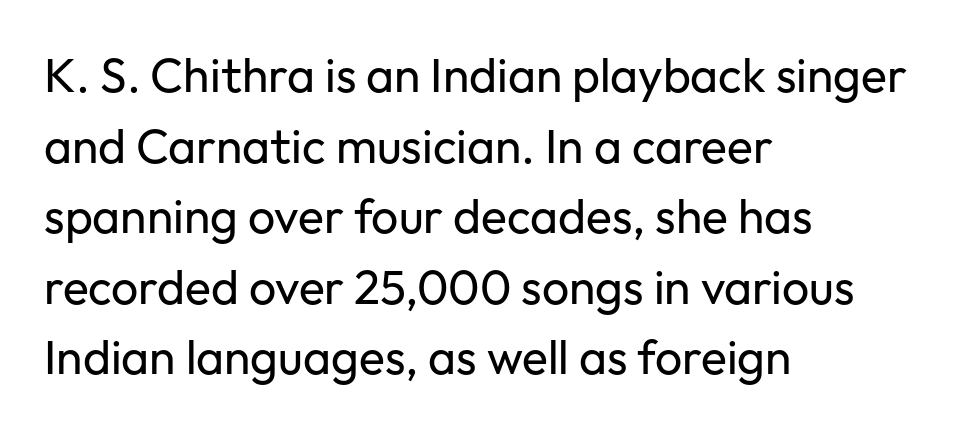
Q: Is the text bold? A: No.
Q: Is the text italic (slanted)? A: No, it is upright.
Q: Is the typeface a serif or a sans-serif typeface? A: Sans-serif.
Q: Is the text underlined? A: No.
Q: How is the paragraph aligned? A: Left-aligned.
Q: Is the spacing between letters normal or unusually wide? A: Normal.
Q: Is the spacing between lines tight, normal or loose? A: Normal.
Q: Width (condensed, normal, or wide)? A: Normal.
Q: Stroke contrast? A: Low.
Q: x-height? A: Medium.
Q: Monospaced? A: No.
